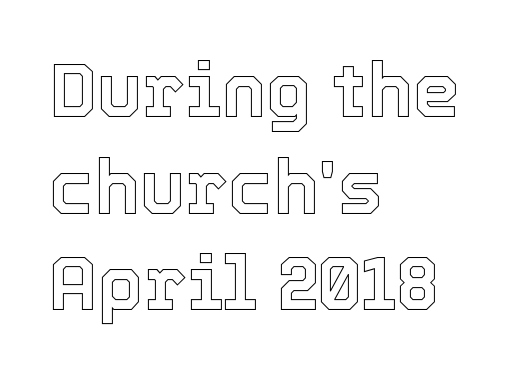
Q: Is the text italic (slanted)? A: No, it is upright.
Q: Is the text underlined? A: No.
Q: How is the paragraph aligned? A: Left-aligned.
Q: Is the spacing between letters normal or unusually wide? A: Normal.
Q: Is the spacing between lines tight, normal or loose? A: Normal.
Q: Width (condensed, normal, or wide)? A: Normal.
Q: x-height? A: Medium.
Q: Monospaced? A: No.
